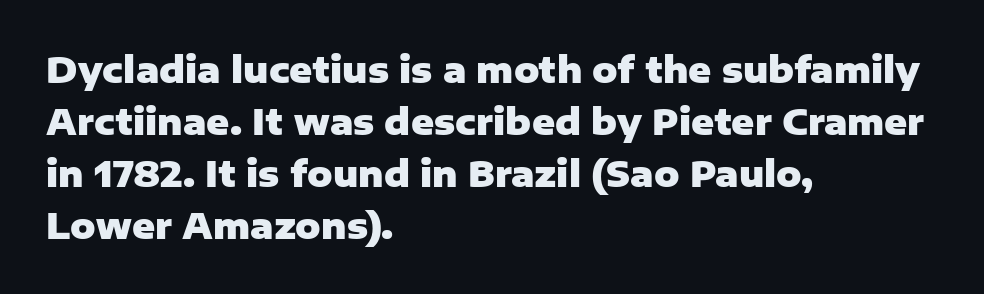
The image shows 35 px heavy sans-serif type, upright; set left-aligned, normal line spacing (1.49x), normal letter spacing, not underlined; low stroke contrast and a medium x-height.
